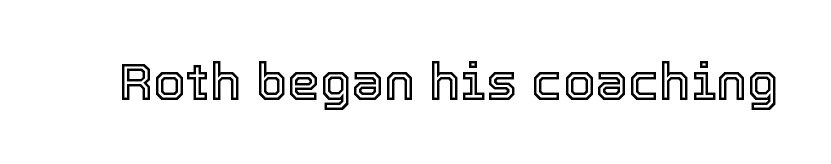
This rendering leaves character spacing at its baseline value. Unlike italic type, these characters show no tilt at all. The space directly below the letters is spotless. Here the designer chose a conventional face with non-uniform glyph widths.
